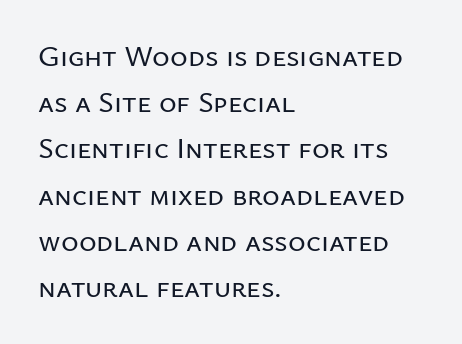
{"serif": "no", "italic": "no", "width": "normal", "stroke_contrast": "low", "x_height": "medium", "monospaced": "no", "underline": "no", "align": "left", "line_spacing": "normal", "line_spacing_ratio": 1.54, "letter_spacing": "normal", "letter_spacing_em": 0.0, "glyph_px": 30}
